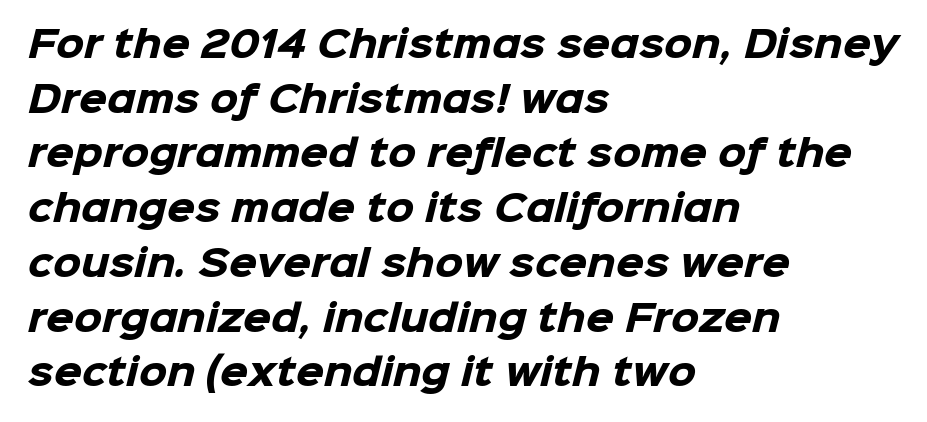
The image shows 36 px heavy sans-serif type; set left-aligned, normal line spacing (1.52x), normal letter spacing, not underlined; low stroke contrast and a medium x-height.
